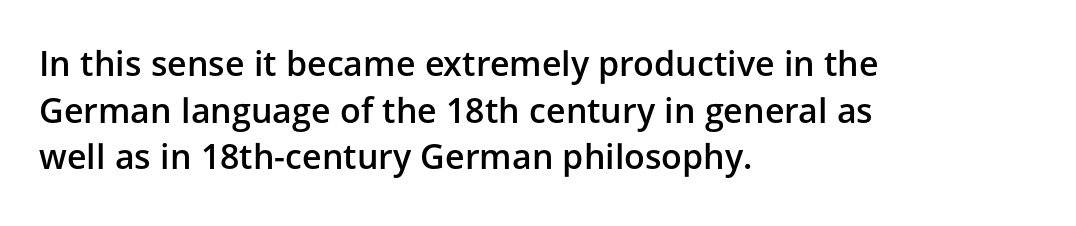
{"serif": "no", "italic": "no", "bold": "semi", "weight": "semibold", "width": "normal", "stroke_contrast": "low", "x_height": "medium", "monospaced": "no", "underline": "no", "align": "left", "line_spacing": "normal", "line_spacing_ratio": 1.37, "letter_spacing": "normal", "letter_spacing_em": 0.0, "glyph_px": 34}
